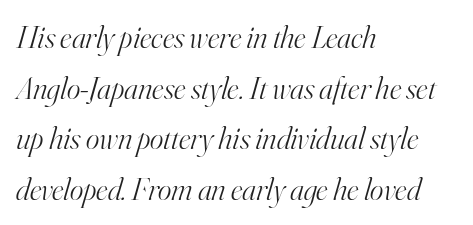
Q: Is the text bold? A: No.
Q: Is the text italic (slanted)? A: Yes, it leans right by about 16 degrees.
Q: Is the typeface a serif or a sans-serif typeface? A: Serif.
Q: Is the text underlined? A: No.
Q: How is the paragraph aligned? A: Left-aligned.
Q: Is the spacing between letters normal or unusually wide? A: Normal.
Q: Is the spacing between lines tight, normal or loose? A: Normal.
Q: Width (condensed, normal, or wide)? A: Normal.
Q: Stroke contrast? A: High.
Q: x-height? A: Small.
Q: Monospaced? A: No.
